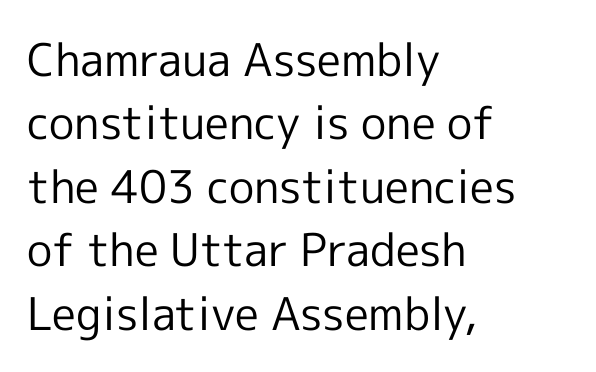
The image shows 45 px regular-weight sans-serif type, upright; set left-aligned, normal line spacing (1.41x), normal letter spacing, not underlined; a medium x-height.
